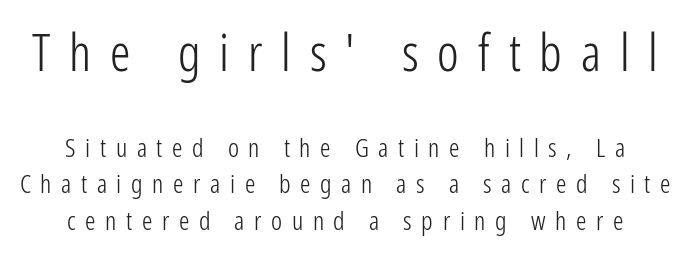
Q: Is the text bold? A: No.
Q: Is the text italic (slanted)? A: No, it is upright.
Q: Is the typeface a serif or a sans-serif typeface? A: Sans-serif.
Q: Is the text underlined? A: No.
Q: Is the spacing between letters normal or unusually wide? A: Unusually wide.
Q: Is the spacing between lines tight, normal or loose? A: Normal.
Q: Which block of text is set in a larger size, the first (top) or the second (bottom)? A: The first (top) one.
Q: Width (condensed, normal, or wide)? A: Condensed.
Q: Stroke contrast? A: Low.
Q: x-height? A: Medium.
Q: Monospaced? A: No.
